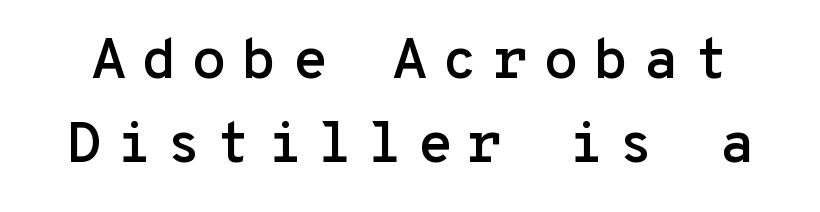
The image shows 58 px sans-serif type, upright, monospaced; set normal line spacing (1.45x), unusually wide letter spacing (+0.25 em), not underlined; low stroke contrast and a medium x-height.
